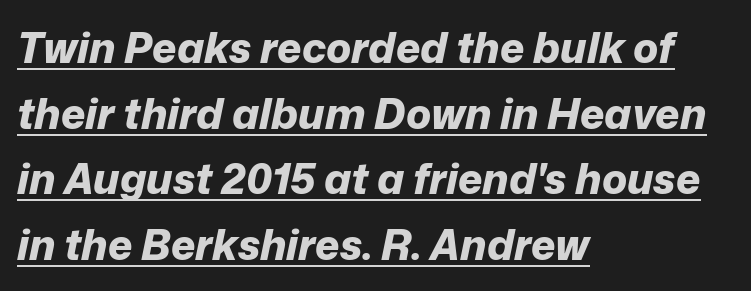
Q: Is the text bold? A: Yes.
Q: Is the text italic (slanted)? A: Yes, it leans right by about 12 degrees.
Q: Is the text underlined? A: Yes.
Q: How is the paragraph aligned? A: Left-aligned.
Q: Is the spacing between letters normal or unusually wide? A: Normal.
Q: Is the spacing between lines tight, normal or loose? A: Normal.
Q: Width (condensed, normal, or wide)? A: Normal.
Q: Stroke contrast? A: Low.
Q: x-height? A: Medium.
Q: Monospaced? A: No.
